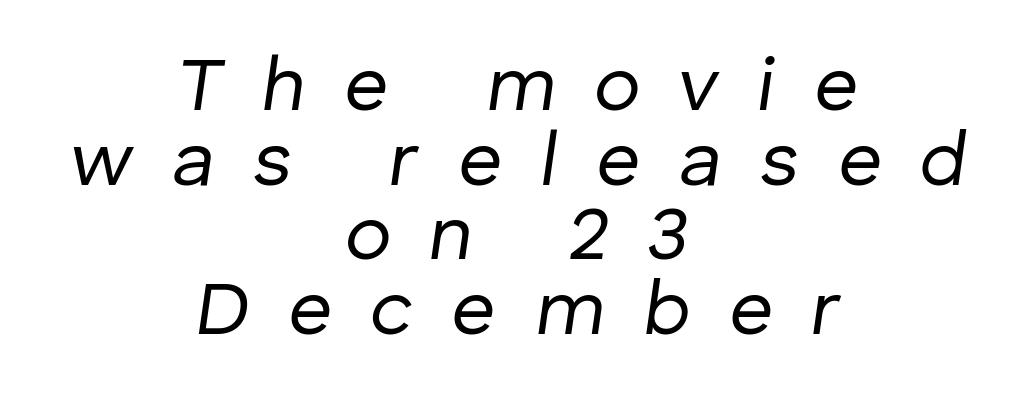
Short and long lines alike share a common midpoint. The gaps between neighbouring characters are conspicuously large. When letters slant like this, we call the style italic. Tightly led — the rows are bunched. The space directly below the letters is spotless. Do the characters align in a grid? No, the font is proportional.
